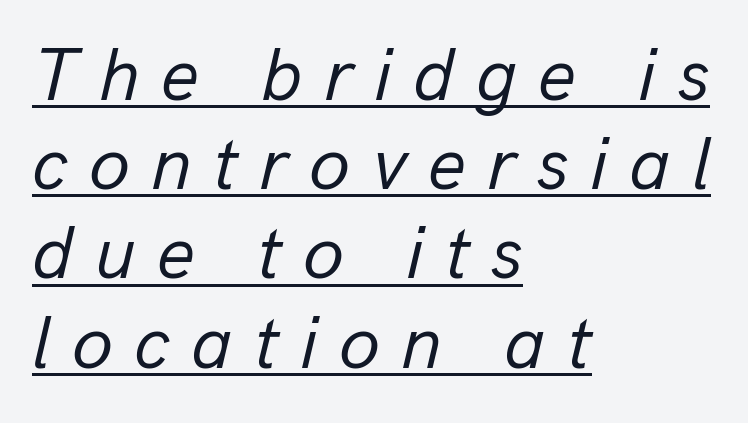
Check the space under the baseline: a stroke is drawn there. These lines are set flush left with a ragged right edge. The weight tops out at a normal text grade. This sample has the flowing, uneven cadence of proportional lettering. Here the glyphs are tracked loosely, breaking word shapes into spaced letters.
